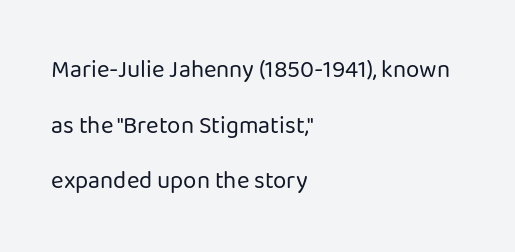
The image shows 24 px text type, upright; set left-aligned, loose line spacing (2.32x), normal letter spacing, not underlined.
